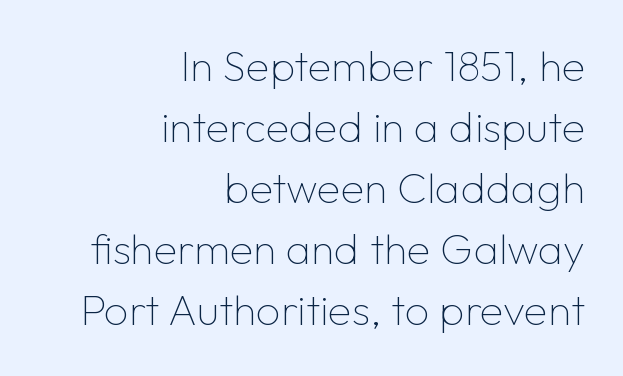
The image shows 43 px thin sans-serif type, upright; set right-aligned, normal line spacing (1.42x), normal letter spacing, not underlined; low stroke contrast and a medium x-height.
